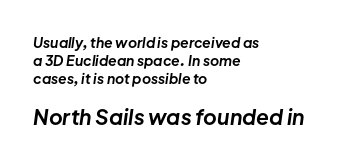
The image shows 21 px bold type, italic (leaning right); set left-aligned, normal line spacing (1.27x), normal letter spacing, not underlined; the second (bottom) block is 1.5x larger.
